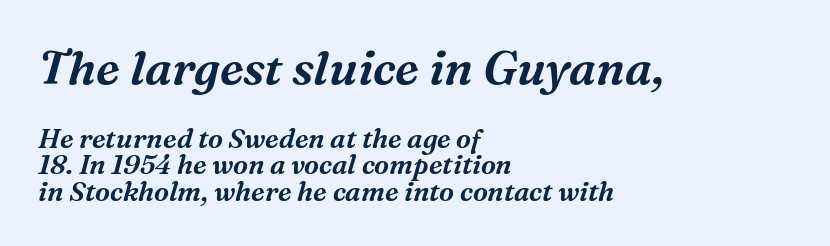
Each letter keeps its own natural width here, so spacing adapts to shape. Does the bottom block carry the larger type? No, the top block does. You can tell it's italic because the verticals aren't actually vertical. No extra tracking has been applied to these lines. Cramped leading.
